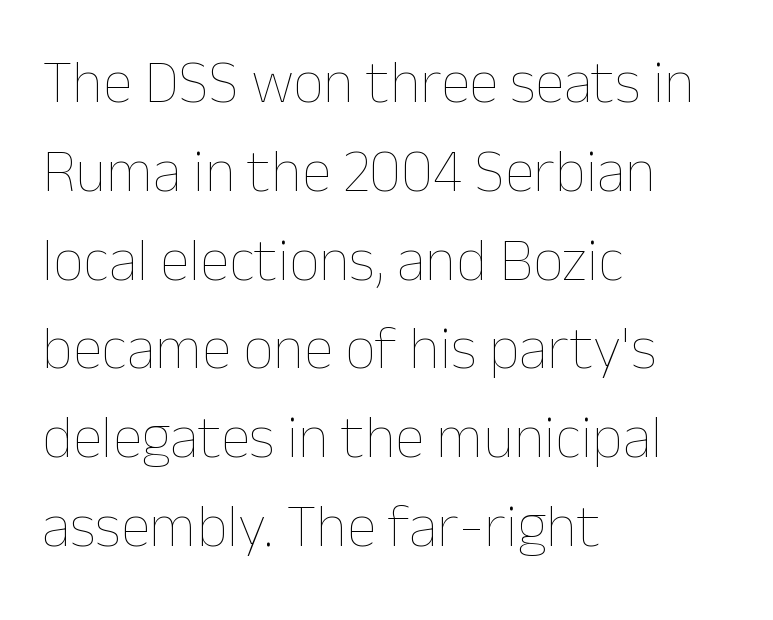
Q: Is the text bold? A: No.
Q: Is the text italic (slanted)? A: No, it is upright.
Q: Is the text underlined? A: No.
Q: How is the paragraph aligned? A: Left-aligned.
Q: Is the spacing between letters normal or unusually wide? A: Normal.
Q: Is the spacing between lines tight, normal or loose? A: Normal.
Q: Width (condensed, normal, or wide)? A: Normal.
Q: Stroke contrast? A: Low.
Q: x-height? A: Medium.
Q: Monospaced? A: No.
